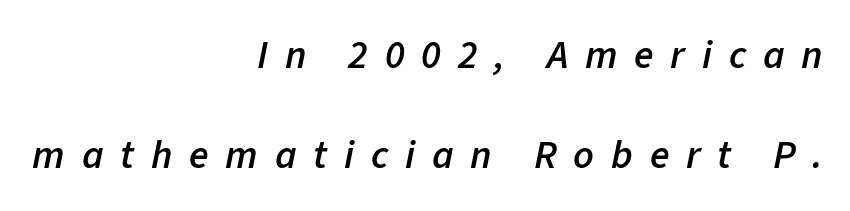
Q: Is the text bold? A: Semi-bold.
Q: Is the text italic (slanted)? A: Yes, it leans right by about 11 degrees.
Q: Is the text underlined? A: No.
Q: How is the paragraph aligned? A: Right-aligned.
Q: Is the spacing between letters normal or unusually wide? A: Unusually wide.
Q: Is the spacing between lines tight, normal or loose? A: Loose.
Q: Width (condensed, normal, or wide)? A: Normal.
Q: Stroke contrast? A: Low.
Q: x-height? A: Medium.
Q: Monospaced? A: No.
